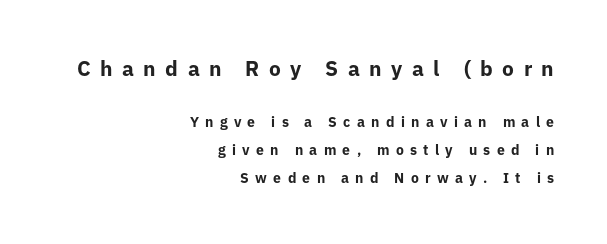
{"italic": "no", "bold": "yes", "underline": "no", "align": "right", "line_spacing": "loose", "line_spacing_ratio": 2.01, "letter_spacing": "wide", "letter_spacing_em": 0.45, "larger_block": "first", "size_ratio": 1.5, "glyph_px": 21}
